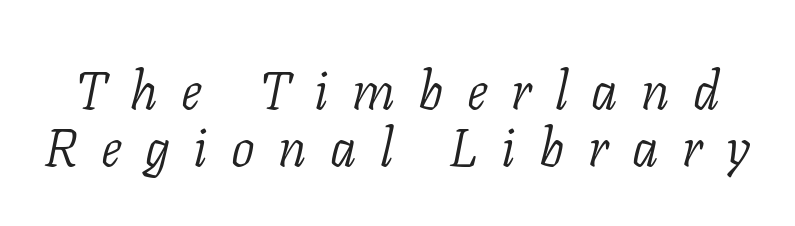
The image shows 53 px light serif type, italic (leaning right); set tight line spacing (1.07x), unusually wide letter spacing (+0.44 em), not underlined; low stroke contrast and a medium x-height.
